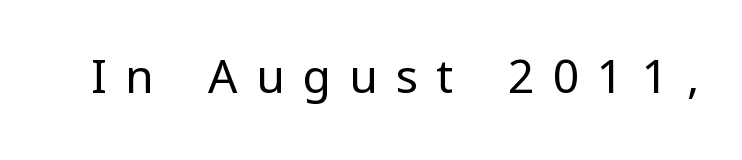
Q: Is the text bold? A: No.
Q: Is the text italic (slanted)? A: No, it is upright.
Q: Is the typeface a serif or a sans-serif typeface? A: Sans-serif.
Q: Is the text underlined? A: No.
Q: Is the spacing between letters normal or unusually wide? A: Unusually wide.
Q: Width (condensed, normal, or wide)? A: Normal.
Q: Stroke contrast? A: Low.
Q: x-height? A: Medium.
Q: Monospaced? A: No.
